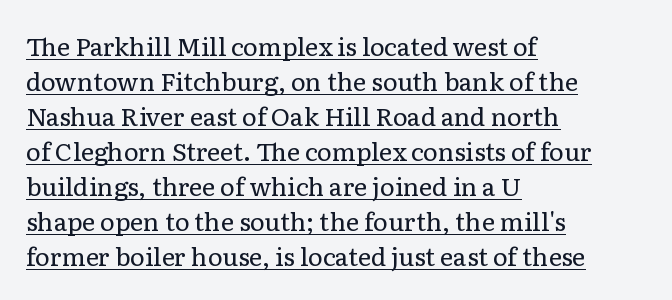
Q: Is the text bold? A: No.
Q: Is the text italic (slanted)? A: No, it is upright.
Q: Is the text underlined? A: Yes.
Q: How is the paragraph aligned? A: Left-aligned.
Q: Is the spacing between letters normal or unusually wide? A: Normal.
Q: Is the spacing between lines tight, normal or loose? A: Normal.
